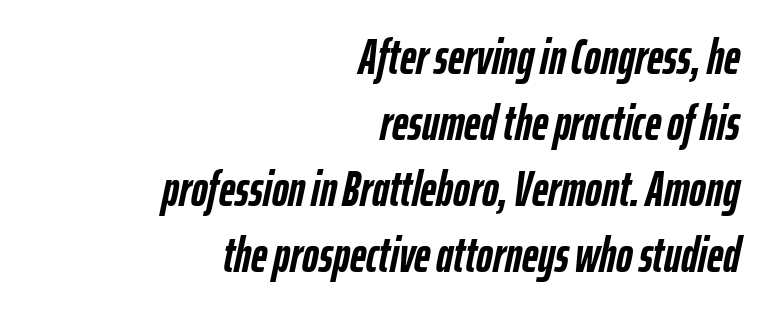
You could call the tracking neutral — neither tight nor loose. Is the block centered? No — it sits flush against the right margin. Looks like regular typesetting: each glyph gets only the width it needs. The baseline area is clear.
